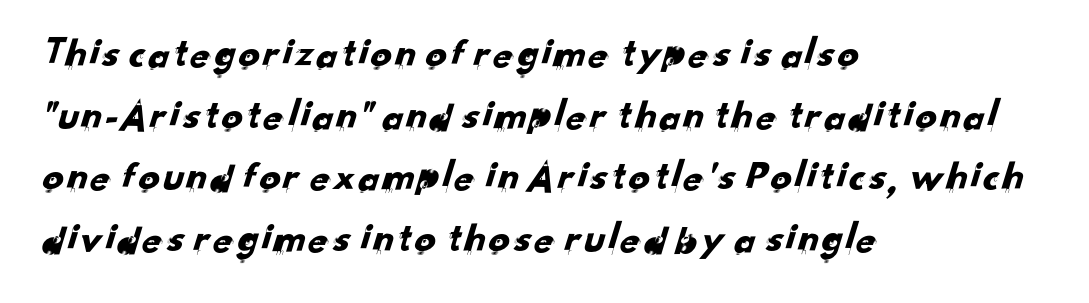
{"serif": "no", "width": "normal", "stroke_contrast": "low", "x_height": "small", "monospaced": "no", "underline": "no", "align": "left", "line_spacing": "normal", "line_spacing_ratio": 1.47, "letter_spacing": "normal", "letter_spacing_em": 0.0, "glyph_px": 42}
